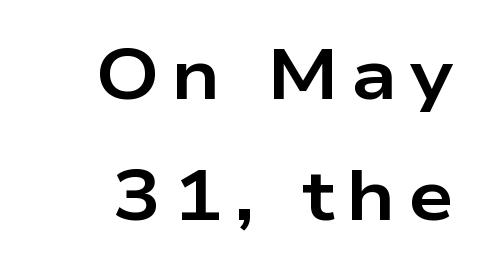
Q: Is the text bold? A: Yes.
Q: Is the text italic (slanted)? A: No, it is upright.
Q: Is the typeface a serif or a sans-serif typeface? A: Sans-serif.
Q: Is the text underlined? A: No.
Q: How is the paragraph aligned? A: Right-aligned.
Q: Is the spacing between lines tight, normal or loose? A: Normal.
Q: Width (condensed, normal, or wide)? A: Wide.
Q: Stroke contrast? A: Low.
Q: x-height? A: Medium.
Q: Monospaced? A: No.
